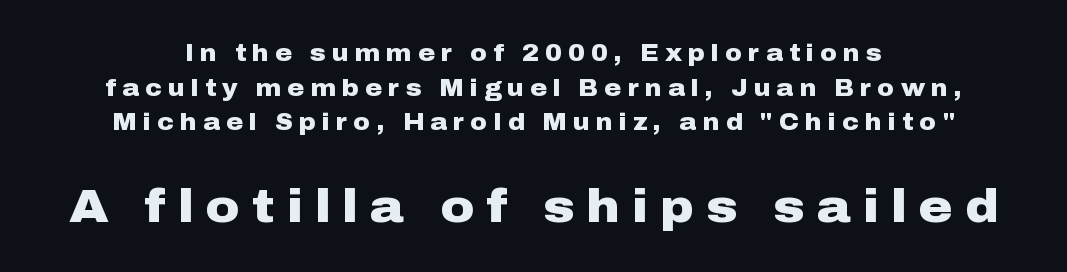
The image shows 46 px heavy, wide sans-serif type, upright; set centered, normal line spacing (1.51x), unusually wide letter spacing (+0.27 em), not underlined; the second (bottom) block is 2.0x larger; low stroke contrast and a medium x-height.
